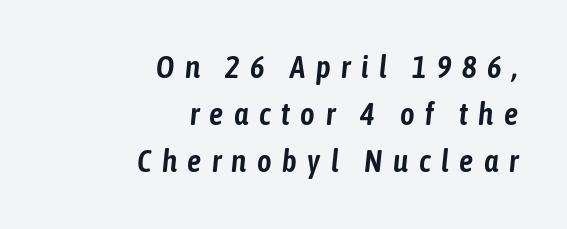
The image shows 31 px condensed type, italic (leaning right); set right-aligned, normal line spacing (1.52x), unusually wide letter spacing (+0.34 em), not underlined; low stroke contrast and a medium x-height.
